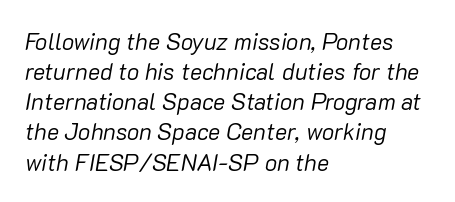
Honestly, the row spacing looks completely unremarkable. Spacing between characters is what you'd get straight out of the box. The paragraph has a hard left edge and a soft right edge. Heft: none added — not bold. The words here are not underlined.
